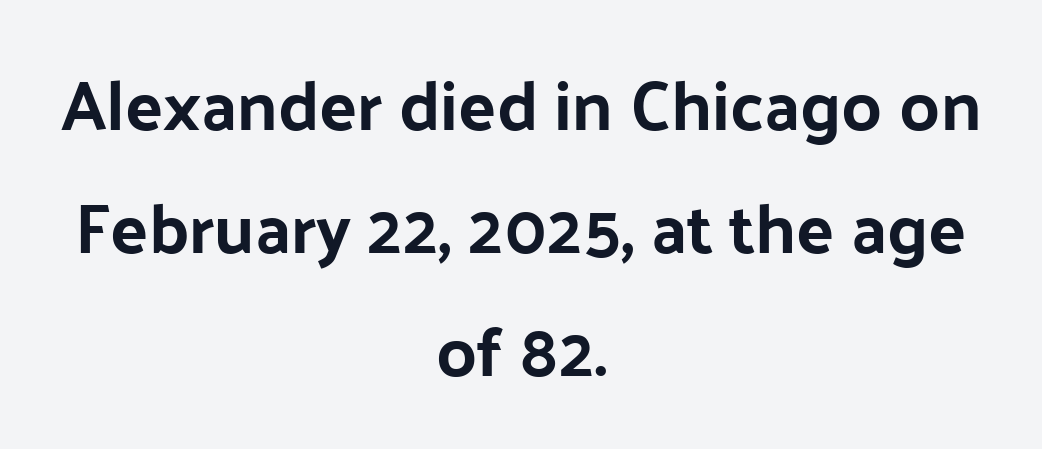
The image shows 70 px sans-serif type, upright; set centered, line spacing 1.76x, normal letter spacing, not underlined; low stroke contrast and a medium x-height.
